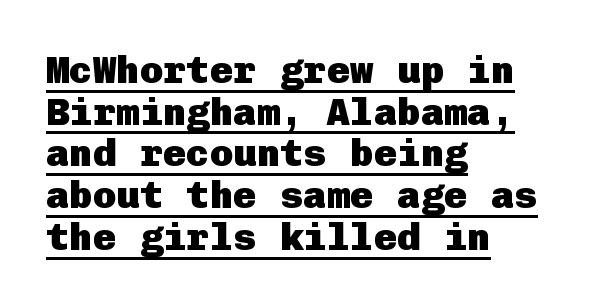
All the whitespace from short lines collects on the right. Does the leading feel generous? Not at all — it's pinched. The type sits square on the baseline with zero lean. Every word sits above its own underline.
